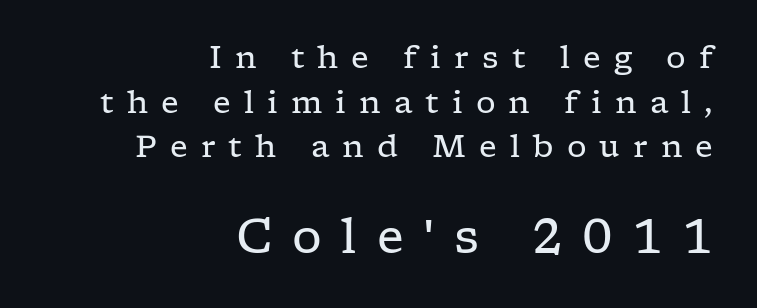
The image shows 47 px regular-weight, wide serif type, upright; set right-aligned, normal line spacing (1.44x), unusually wide letter spacing (+0.42 em), not underlined; the second (bottom) block is 1.52x larger; low stroke contrast and a medium x-height.
